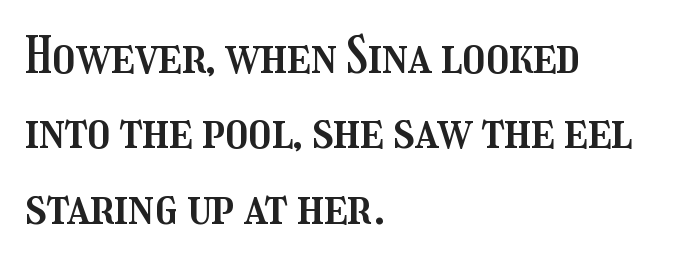
The image shows 50 px condensed type, upright; set left-aligned, normal line spacing (1.51x), normal letter spacing, not underlined; medium stroke contrast and a medium x-height.
